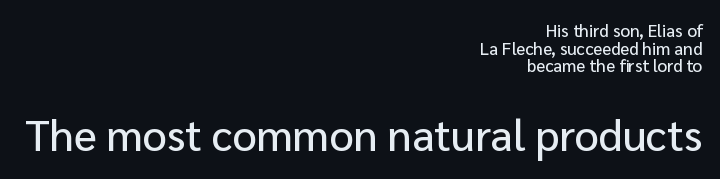
The image shows 43 px sans-serif type, upright; set right-aligned, tight line spacing (1.03x), normal letter spacing, not underlined; the second (bottom) block is 2.53x larger; low stroke contrast and a medium x-height.
